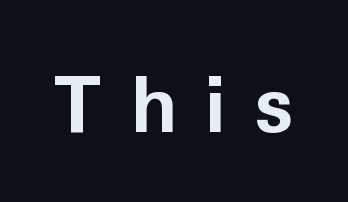
The image shows 78 px bold sans-serif type, upright; set unusually wide letter spacing (+0.36 em), not underlined; low stroke contrast and a medium x-height.
